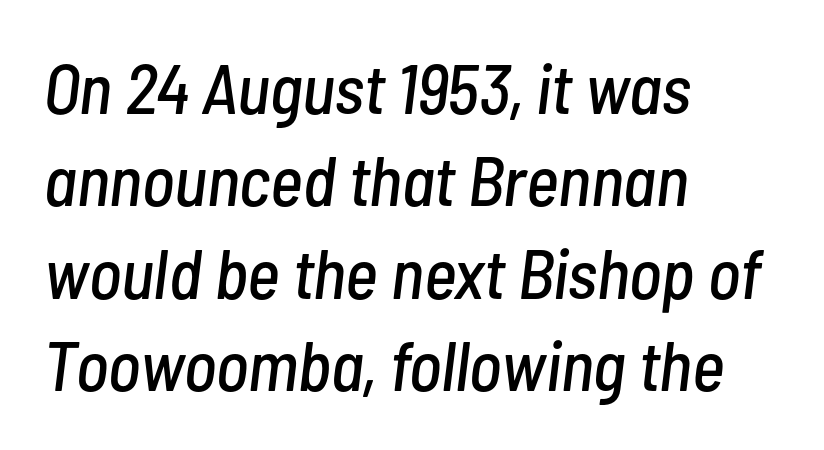
The image shows 70 px condensed type, italic (leaning right); set left-aligned, normal line spacing (1.32x), normal letter spacing, not underlined; low stroke contrast and a medium x-height.
